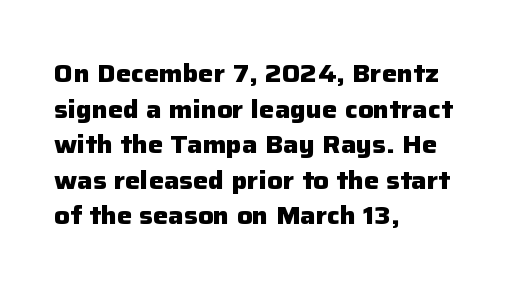
Q: Is the text bold? A: Yes.
Q: Is the text italic (slanted)? A: No, it is upright.
Q: Is the text underlined? A: No.
Q: How is the paragraph aligned? A: Left-aligned.
Q: Is the spacing between letters normal or unusually wide? A: Normal.
Q: Is the spacing between lines tight, normal or loose? A: Normal.
